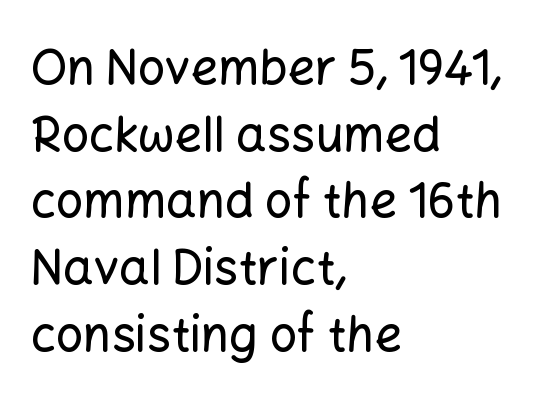
Notice how the passage keeps a crisp vertical edge on the left only. Lines of text with bare space underneath. Here the designer chose a conventional face with non-uniform glyph widths. The horizontal fit of the characters is conventional and even. This is the regular roman posture of the typeface. The characters display no serif detailing; their extremities are plain.
